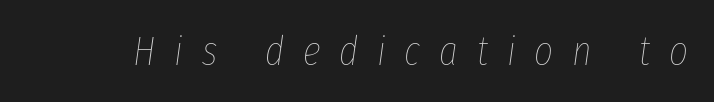
The image shows 41 px thin, condensed type, italic (leaning right); set unusually wide letter spacing (+0.46 em), not underlined; low stroke contrast and a medium x-height.
